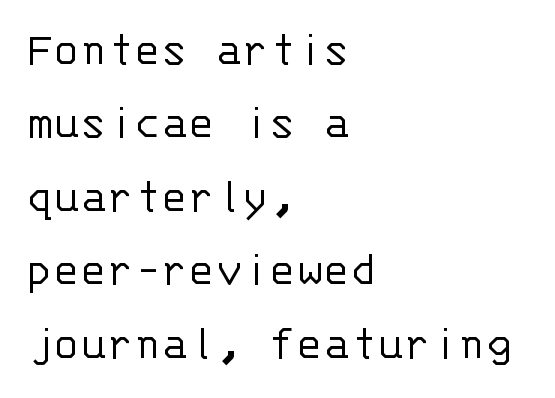
The image shows 50 px light sans-serif type, upright, monospaced; set left-aligned, normal line spacing (1.47x), normal letter spacing, not underlined; low stroke contrast and a large x-height.
